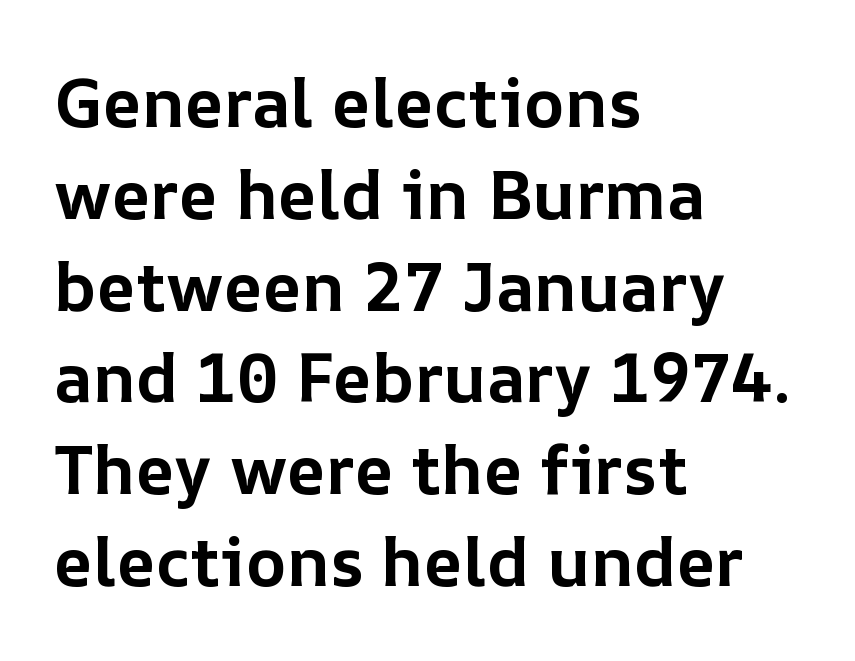
Nobody touched the tracking dial on this one. Leading: standard. Weight check: bold — yes, fully. The letters stand upright; this is a roman face. Clear beneath every line of the passage.
